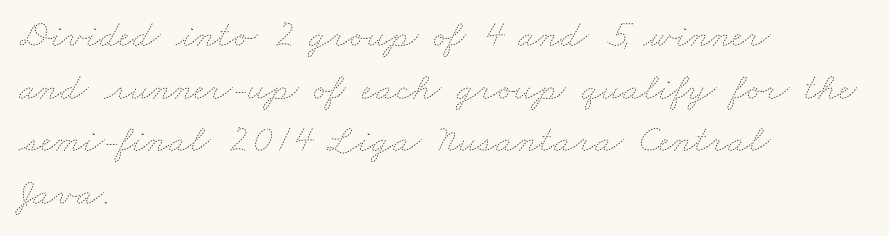
{"bold": "no", "weight": "thin", "width": "wide", "stroke_contrast": "low", "x_height": "small", "monospaced": "no", "underline": "no", "align": "left", "line_spacing": "normal", "line_spacing_ratio": 1.35, "letter_spacing": "normal", "letter_spacing_em": 0.0, "glyph_px": 39}
